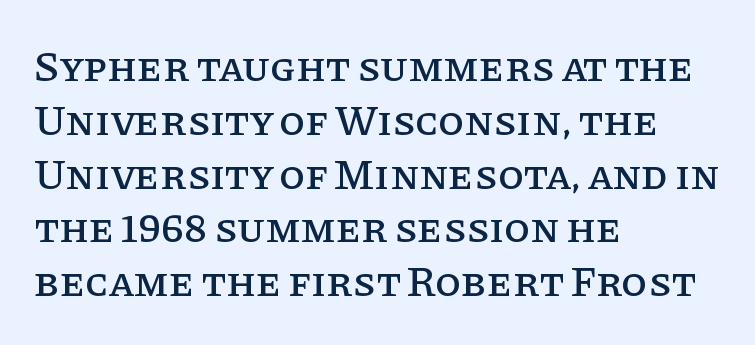
{"serif": "yes", "italic": "no", "width": "normal", "stroke_contrast": "low", "x_height": "large", "monospaced": "no", "underline": "no", "align": "left", "line_spacing": "normal", "line_spacing_ratio": 1.28, "letter_spacing": "normal", "letter_spacing_em": 0.0, "glyph_px": 42}
